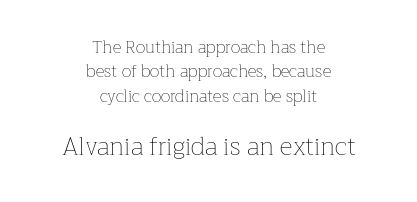
{"italic": "no", "bold": "no", "underline": "no", "align": "center", "line_spacing": "normal", "line_spacing_ratio": 1.44, "letter_spacing": "normal", "letter_spacing_em": 0.0, "larger_block": "second", "size_ratio": 1.47, "glyph_px": 25}
